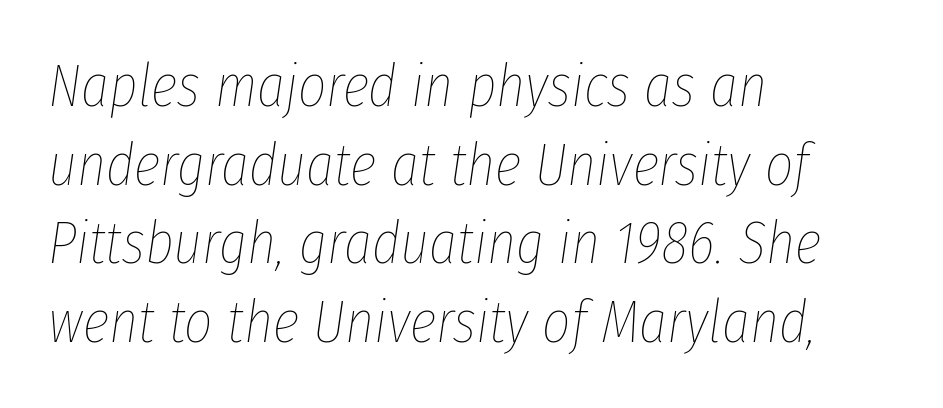
The image shows 61 px thin, condensed type, italic (leaning right); set left-aligned, normal line spacing (1.29x), normal letter spacing, not underlined; low stroke contrast and a medium x-height.
